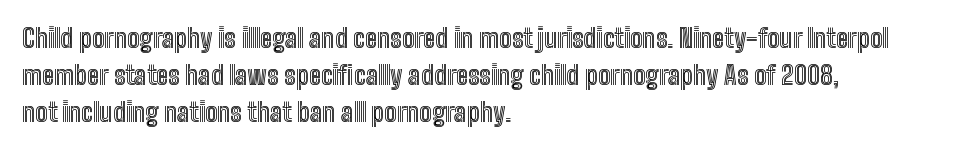
Q: Is the text italic (slanted)? A: No, it is upright.
Q: Is the text underlined? A: No.
Q: How is the paragraph aligned? A: Left-aligned.
Q: Is the spacing between letters normal or unusually wide? A: Normal.
Q: Is the spacing between lines tight, normal or loose? A: Normal.
